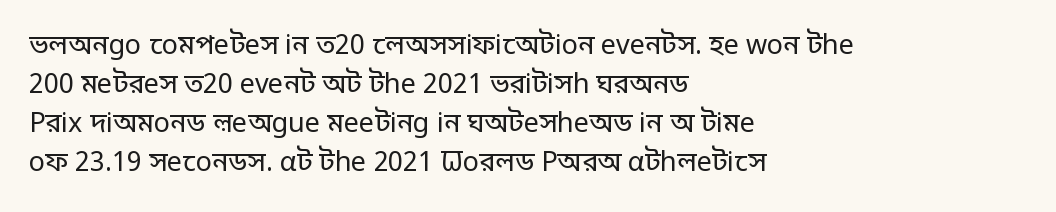
Q: Is the text bold? A: No.
Q: Is the text italic (slanted)? A: No, it is upright.
Q: Is the text underlined? A: No.
Q: How is the paragraph aligned? A: Left-aligned.
Q: Is the spacing between letters normal or unusually wide? A: Normal.
Q: Is the spacing between lines tight, normal or loose? A: Normal.
